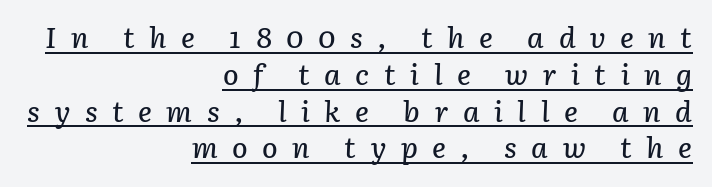
The image shows 29 px text type, italic (leaning right); set right-aligned, normal line spacing (1.27x), unusually wide letter spacing (+0.5 em), underlined; low stroke contrast and a medium x-height.
